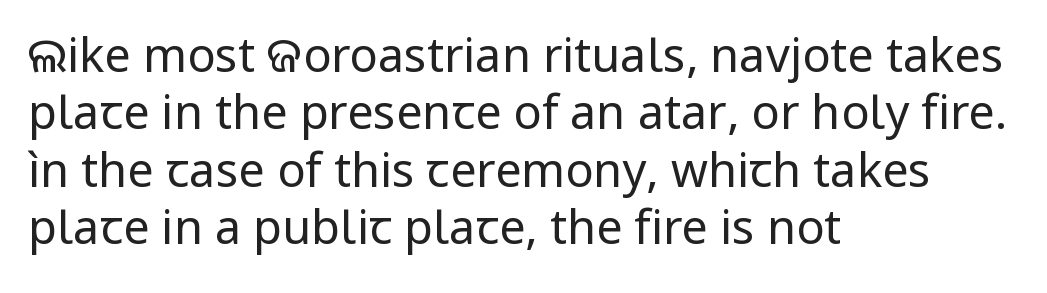
{"serif": "no", "italic": "no", "bold": "no", "weight": "regular", "width": "normal", "stroke_contrast": "low", "x_height": "medium", "monospaced": "no", "underline": "no", "align": "left", "line_spacing_ratio": 1.22, "letter_spacing": "normal", "letter_spacing_em": 0.0, "glyph_px": 47}
